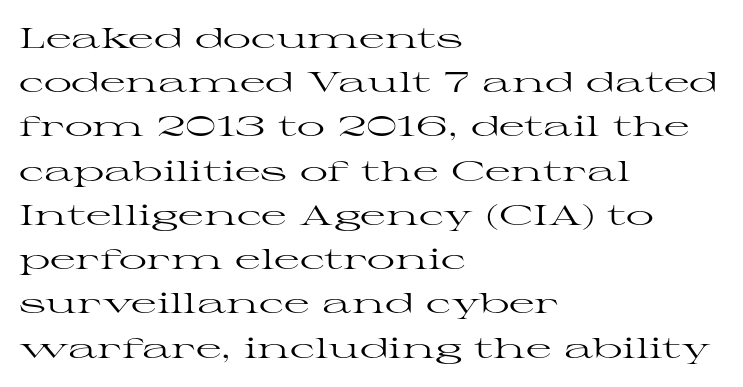
{"serif": "yes", "italic": "no", "bold": "no", "weight": "regular", "width": "wide", "stroke_contrast": "high", "x_height": "medium", "monospaced": "no", "underline": "no", "align": "left", "line_spacing": "normal", "line_spacing_ratio": 1.58, "letter_spacing": "normal", "letter_spacing_em": 0.0, "glyph_px": 28}
